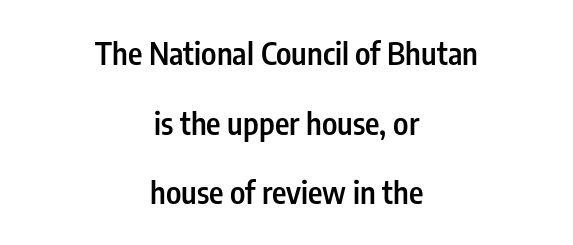
{"serif": "no", "italic": "no", "bold": "semi", "weight": "semibold", "width": "condensed", "stroke_contrast": "low", "x_height": "medium", "monospaced": "no", "underline": "no", "align": "center", "line_spacing": "loose", "line_spacing_ratio": 2.25, "letter_spacing": "normal", "letter_spacing_em": 0.0, "glyph_px": 31}
